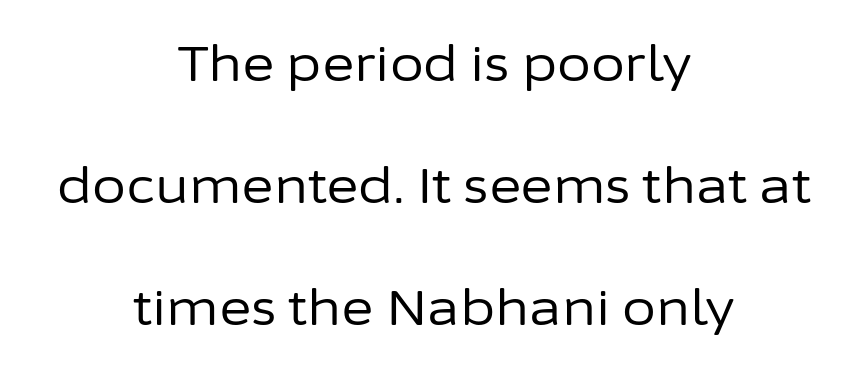
The image shows 49 px regular-weight sans-serif type, upright; set centered, loose line spacing (2.49x), normal letter spacing, not underlined; low stroke contrast and a medium x-height.
